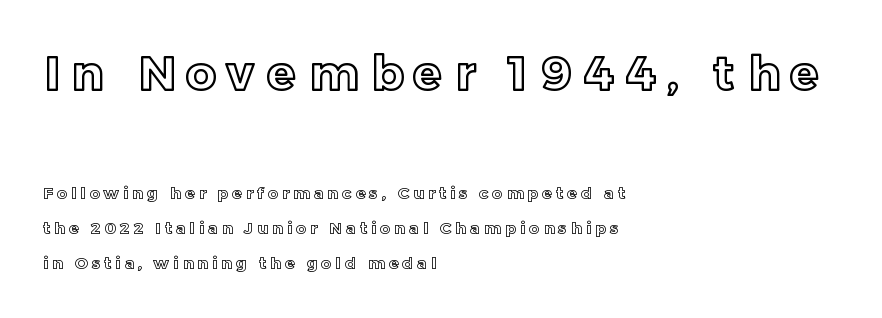
{"italic": "no", "width": "normal", "x_height": "medium", "monospaced": "no", "underline": "no", "align": "left", "line_spacing": "loose", "line_spacing_ratio": 2.18, "letter_spacing": "wide", "letter_spacing_em": 0.26, "larger_block": "first", "size_ratio": 2.94, "glyph_px": 47}
